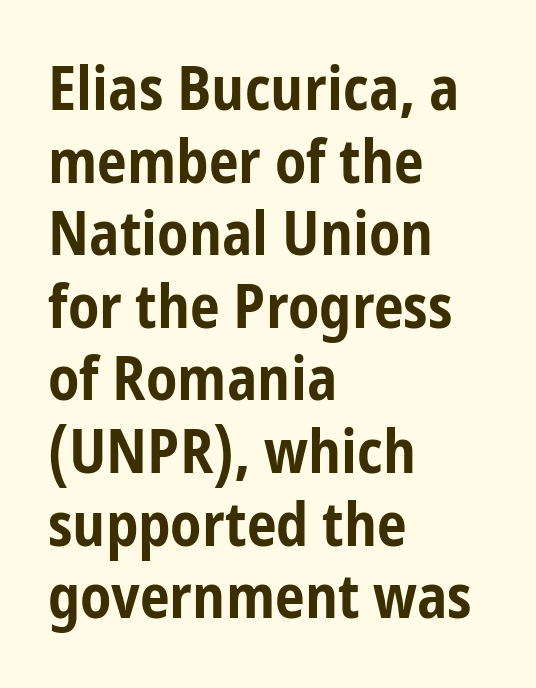
{"serif": "no", "italic": "no", "bold": "yes", "weight": "bold", "width": "condensed", "stroke_contrast": "low", "x_height": "medium", "monospaced": "no", "underline": "no", "align": "left", "line_spacing_ratio": 1.21, "letter_spacing": "normal", "letter_spacing_em": 0.0, "glyph_px": 60}
